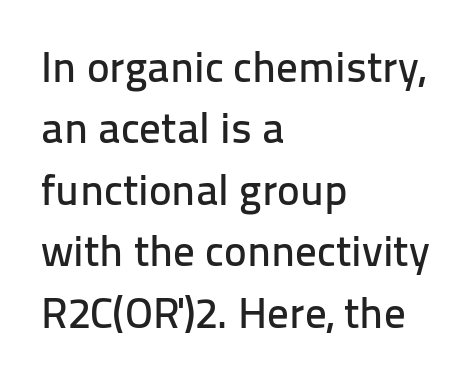
Spacing between characters is what you'd get straight out of the box. Looks like regular typesetting: each glyph gets only the width it needs. Notice how descenders clear the ascenders below comfortably — that's standard leading. Is the block centered? No — it sits flush against the left margin.
